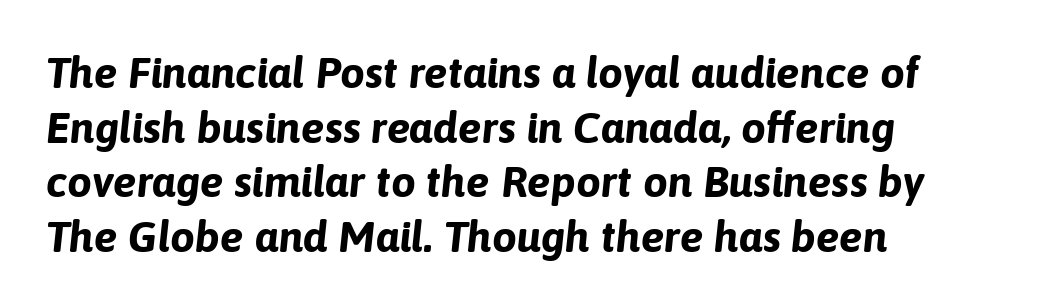
{"italic": "yes", "lean": "right", "slant_degrees": 6, "bold": "yes", "weight": "bold", "width": "normal", "stroke_contrast": "low", "x_height": "medium", "monospaced": "no", "underline": "no", "align": "left", "line_spacing_ratio": 1.24, "letter_spacing": "normal", "letter_spacing_em": 0.0, "glyph_px": 44}
